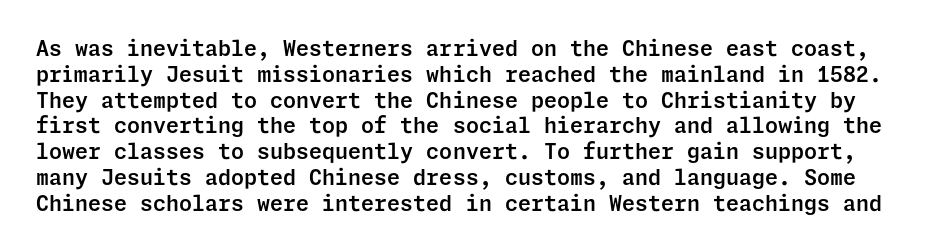
The image shows 21 px text type, upright; set line spacing 1.23x, normal letter spacing, not underlined.
